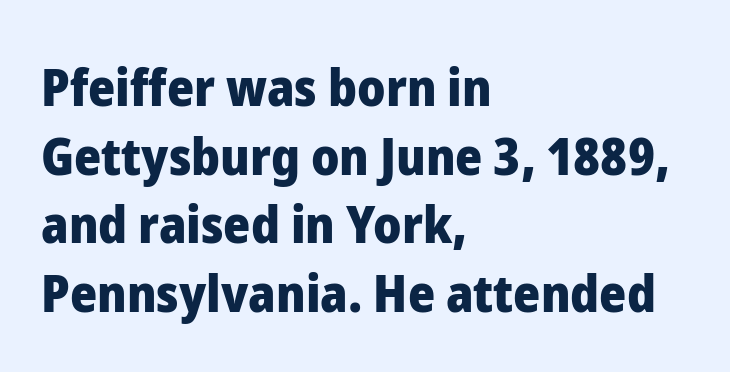
Q: Is the text bold? A: Yes.
Q: Is the text italic (slanted)? A: No, it is upright.
Q: Is the typeface a serif or a sans-serif typeface? A: Sans-serif.
Q: Is the text underlined? A: No.
Q: How is the paragraph aligned? A: Left-aligned.
Q: Is the spacing between letters normal or unusually wide? A: Normal.
Q: Is the spacing between lines tight, normal or loose? A: Normal.
Q: Width (condensed, normal, or wide)? A: Normal.
Q: Stroke contrast? A: Low.
Q: x-height? A: Medium.
Q: Monospaced? A: No.
